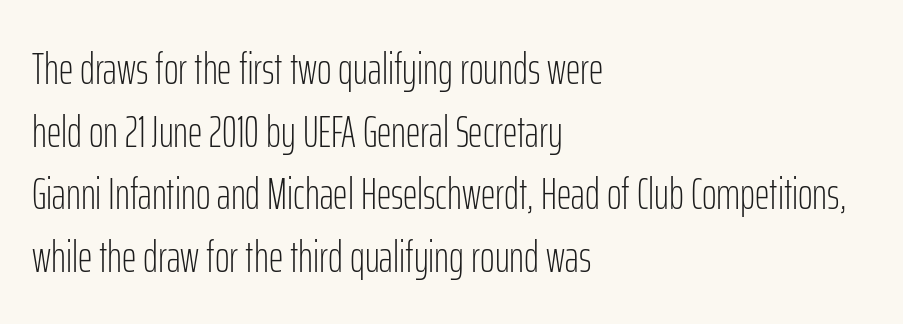
Q: Is the text bold? A: No.
Q: Is the text italic (slanted)? A: No, it is upright.
Q: Is the typeface a serif or a sans-serif typeface? A: Sans-serif.
Q: Is the text underlined? A: No.
Q: How is the paragraph aligned? A: Left-aligned.
Q: Is the spacing between letters normal or unusually wide? A: Normal.
Q: Is the spacing between lines tight, normal or loose? A: Normal.
Q: Width (condensed, normal, or wide)? A: Condensed.
Q: Stroke contrast? A: Low.
Q: x-height? A: Medium.
Q: Monospaced? A: No.
